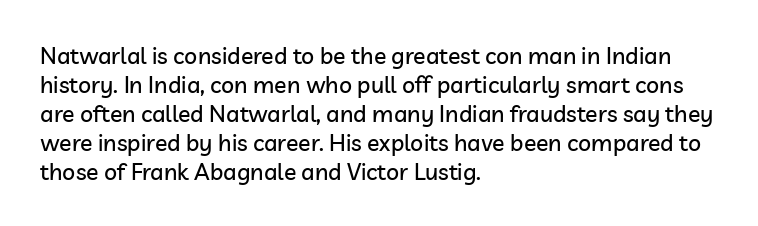
The image shows 23 px text type, upright; set left-aligned, normal line spacing (1.26x), normal letter spacing, not underlined.
